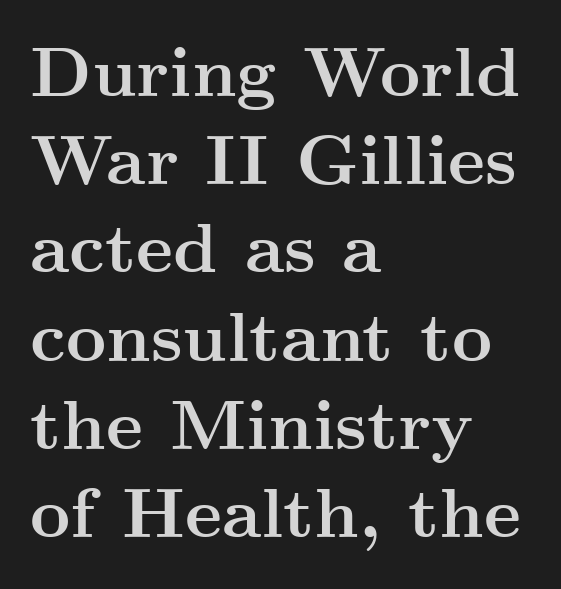
{"serif": "yes", "italic": "no", "bold": "yes", "weight": "semibold", "width": "wide", "stroke_contrast": "medium", "x_height": "small", "monospaced": "no", "underline": "no", "align": "left", "line_spacing": "normal", "line_spacing_ratio": 1.26, "letter_spacing": "normal", "letter_spacing_em": 0.0, "glyph_px": 70}
